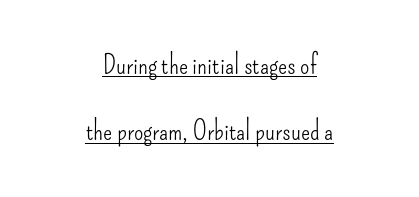
The image shows 27 px text type, upright; set centered, loose line spacing (2.46x), normal letter spacing, underlined.
